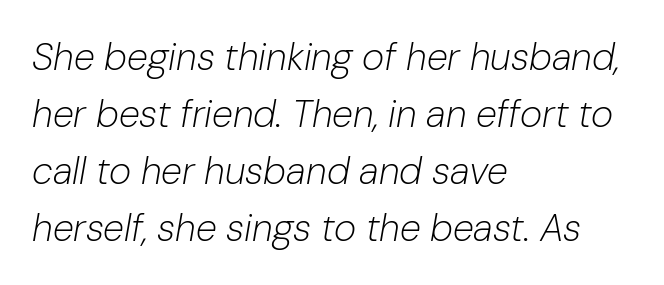
{"italic": "yes", "lean": "right", "slant_degrees": 10, "bold": "no", "weight": "light", "width": "normal", "stroke_contrast": "low", "x_height": "medium", "monospaced": "no", "underline": "no", "align": "left", "line_spacing": "normal", "line_spacing_ratio": 1.5, "letter_spacing": "normal", "letter_spacing_em": 0.0, "glyph_px": 38}
